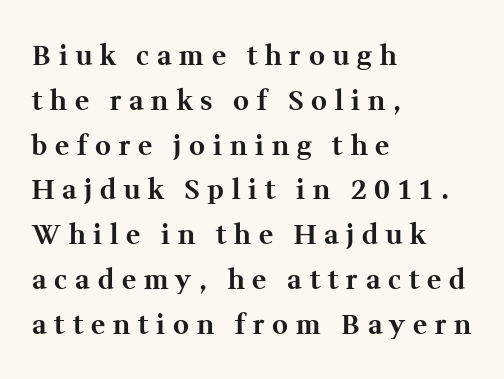
Q: Is the text bold? A: Yes.
Q: Is the text italic (slanted)? A: No, it is upright.
Q: Is the text underlined? A: No.
Q: How is the paragraph aligned? A: Left-aligned.
Q: Is the spacing between letters normal or unusually wide? A: Unusually wide.
Q: Is the spacing between lines tight, normal or loose? A: Normal.
